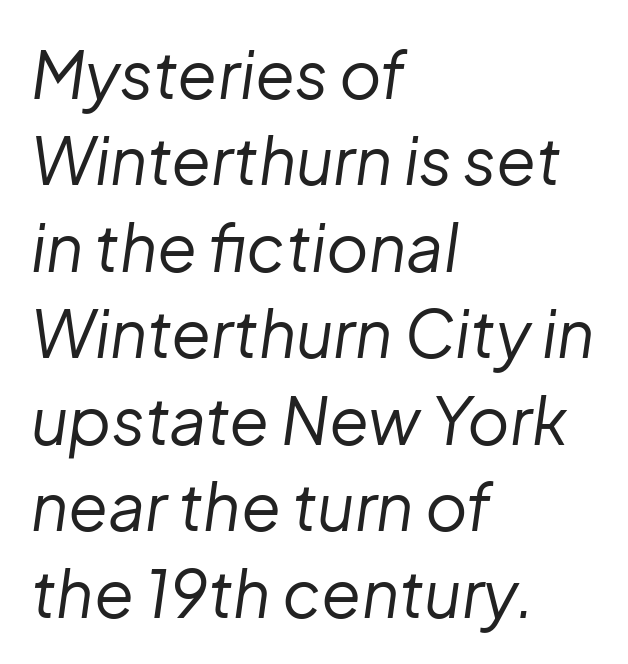
{"italic": "yes", "lean": "right", "slant_degrees": 8, "bold": "no", "weight": "regular", "width": "normal", "stroke_contrast": "low", "x_height": "medium", "monospaced": "no", "underline": "no", "align": "left", "line_spacing": "normal", "line_spacing_ratio": 1.33, "letter_spacing": "normal", "letter_spacing_em": 0.0, "glyph_px": 65}
